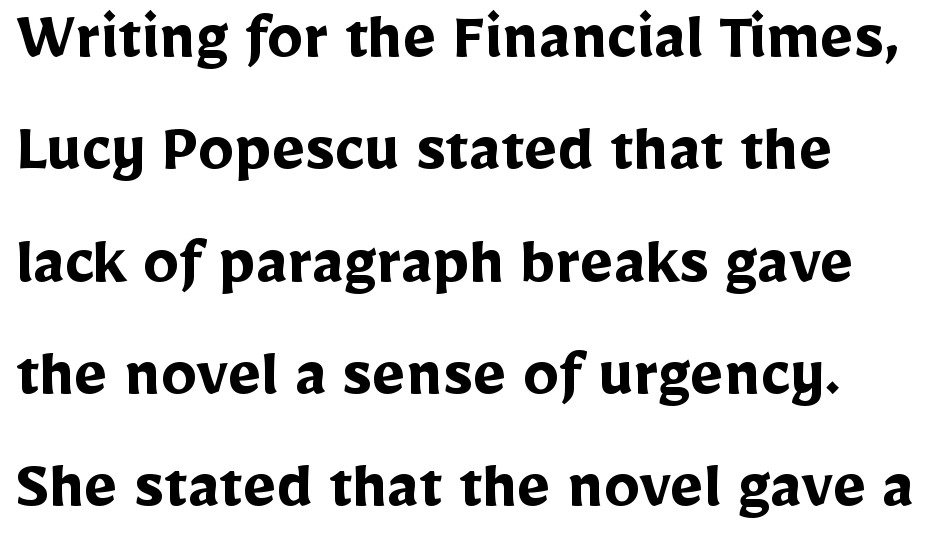
Q: Is the text bold? A: Yes.
Q: Is the text italic (slanted)? A: No, it is upright.
Q: Is the typeface a serif or a sans-serif typeface? A: Sans-serif.
Q: Is the text underlined? A: No.
Q: How is the paragraph aligned? A: Left-aligned.
Q: Is the spacing between letters normal or unusually wide? A: Normal.
Q: Is the spacing between lines tight, normal or loose? A: Normal.
Q: Width (condensed, normal, or wide)? A: Normal.
Q: Stroke contrast? A: Low.
Q: x-height? A: Medium.
Q: Monospaced? A: No.
